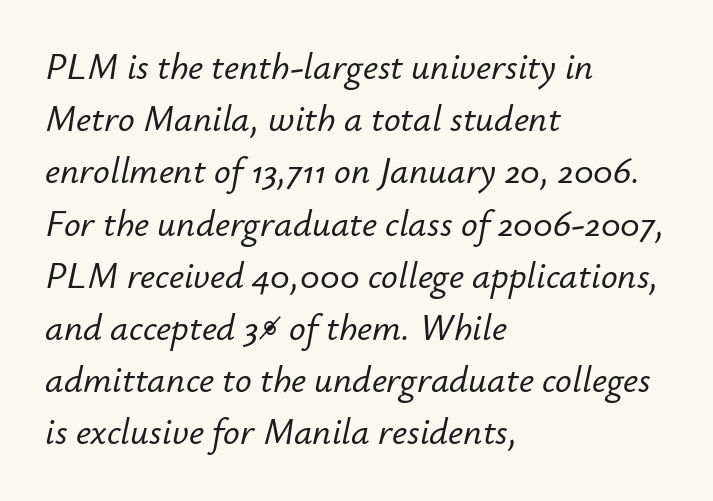
Q: Is the text italic (slanted)? A: Yes, it leans right by about 12 degrees.
Q: Is the text underlined? A: No.
Q: How is the paragraph aligned? A: Left-aligned.
Q: Is the spacing between letters normal or unusually wide? A: Normal.
Q: Is the spacing between lines tight, normal or loose? A: Normal.
Q: Width (condensed, normal, or wide)? A: Normal.
Q: Stroke contrast? A: Low.
Q: x-height? A: Small.
Q: Monospaced? A: No.
